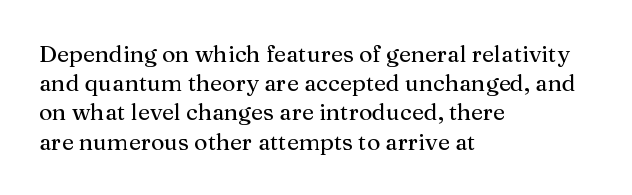
{"italic": "no", "underline": "no", "align": "left", "line_spacing": "normal", "line_spacing_ratio": 1.27, "letter_spacing": "normal", "letter_spacing_em": 0.0, "glyph_px": 23}
